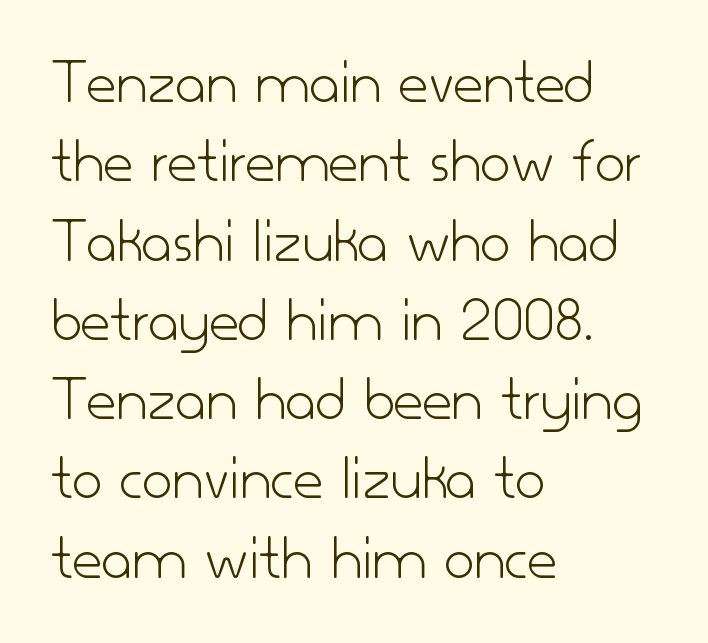
Q: Is the text bold? A: No.
Q: Is the text italic (slanted)? A: No, it is upright.
Q: Is the typeface a serif or a sans-serif typeface? A: Sans-serif.
Q: Is the text underlined? A: No.
Q: How is the paragraph aligned? A: Left-aligned.
Q: Is the spacing between letters normal or unusually wide? A: Normal.
Q: Width (condensed, normal, or wide)? A: Normal.
Q: Stroke contrast? A: Low.
Q: x-height? A: Small.
Q: Monospaced? A: No.
